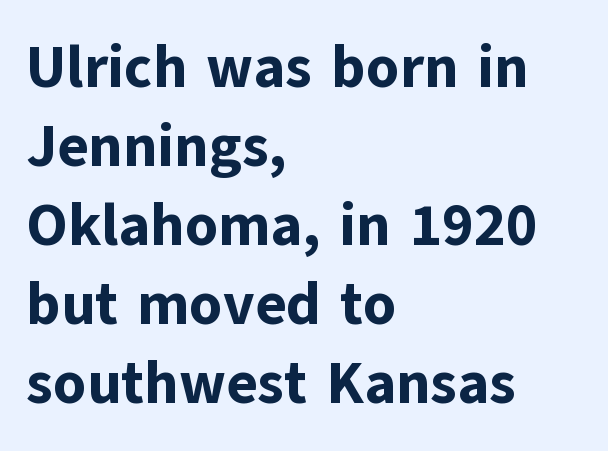
Q: Is the text bold? A: Yes.
Q: Is the text italic (slanted)? A: No, it is upright.
Q: Is the typeface a serif or a sans-serif typeface? A: Sans-serif.
Q: Is the text underlined? A: No.
Q: How is the paragraph aligned? A: Left-aligned.
Q: Is the spacing between letters normal or unusually wide? A: Normal.
Q: Is the spacing between lines tight, normal or loose? A: Normal.
Q: Width (condensed, normal, or wide)? A: Normal.
Q: Stroke contrast? A: Low.
Q: x-height? A: Medium.
Q: Monospaced? A: No.
